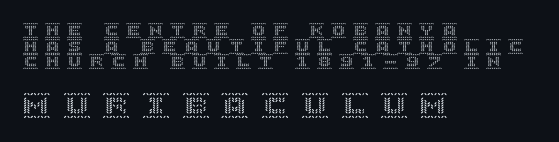
Leftover space on each line is placed entirely after the last word. If you measured baseline to baseline, you'd find a short distance. The emphasis by scale lands on block number two, below. Designer's note — italics off, roman on. Rule under the text: the space is simply empty. The rendering inserts visible extra space after every character.
